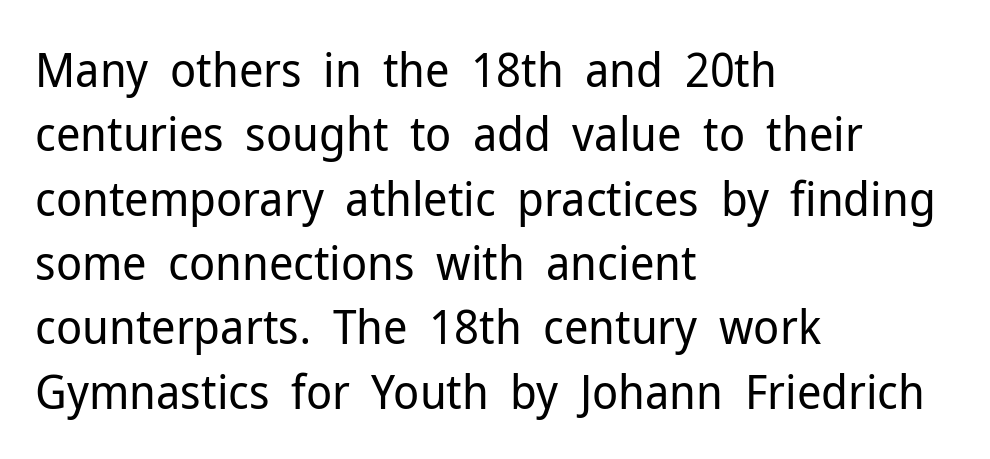
Has an underline been added? It has not. The cut favours lightness, reaching ordinary text weight at its darkest. Each letter keeps its own natural width here, so spacing adapts to shape. Baseline-to-baseline distance is the conventional proportion of letter height. The passage shown has conventional tracking throughout.
